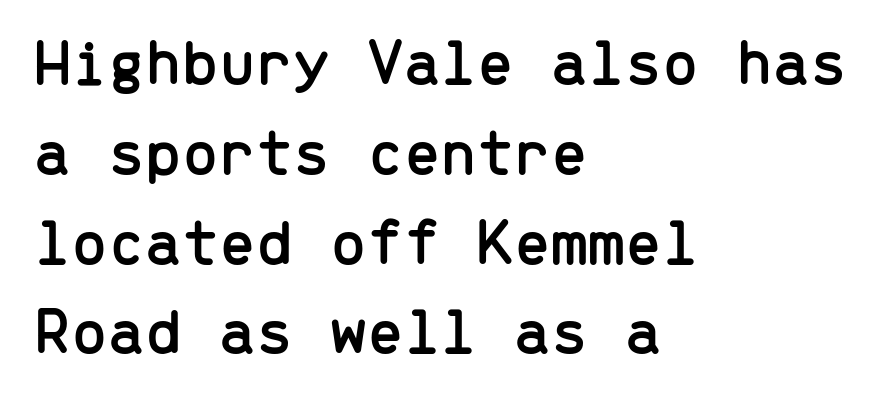
The image shows 66 px sans-serif type, upright, monospaced; set left-aligned, normal line spacing (1.36x), normal letter spacing, not underlined; low stroke contrast and a medium x-height.
